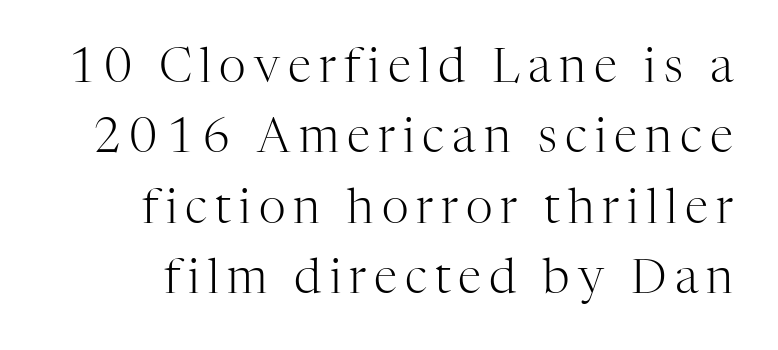
Unbolded letterforms with no extra heft. Note: serifs present on the glyphs. Do the characters align in a grid? No, the font is proportional. Does the leading feel generous? No, just average. Descenders hang freely into open space.
